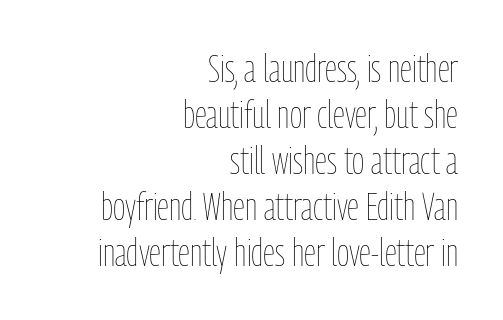
Spacing between characters is what you'd get straight out of the box. This sample is right-justified, so line beginnings fall wherever the words allow. The space beneath each line is pristine and unruled. Spacing verdict: proportional, widths tailored to each character. No extra ink here — the face is not bold. Ascenders rise straight up at ninety degrees.
